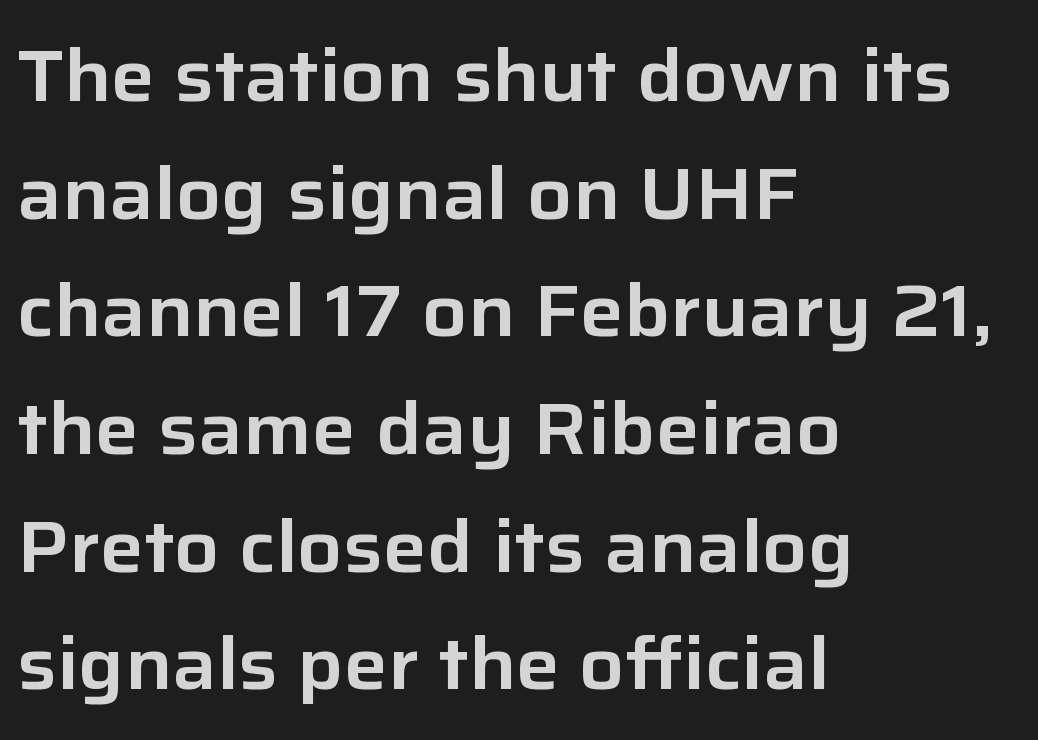
Q: Is the text italic (slanted)? A: No, it is upright.
Q: Is the typeface a serif or a sans-serif typeface? A: Sans-serif.
Q: Is the text underlined? A: No.
Q: How is the paragraph aligned? A: Left-aligned.
Q: Is the spacing between letters normal or unusually wide? A: Normal.
Q: Is the spacing between lines tight, normal or loose? A: Normal.
Q: Width (condensed, normal, or wide)? A: Normal.
Q: Stroke contrast? A: Low.
Q: x-height? A: Medium.
Q: Monospaced? A: No.
